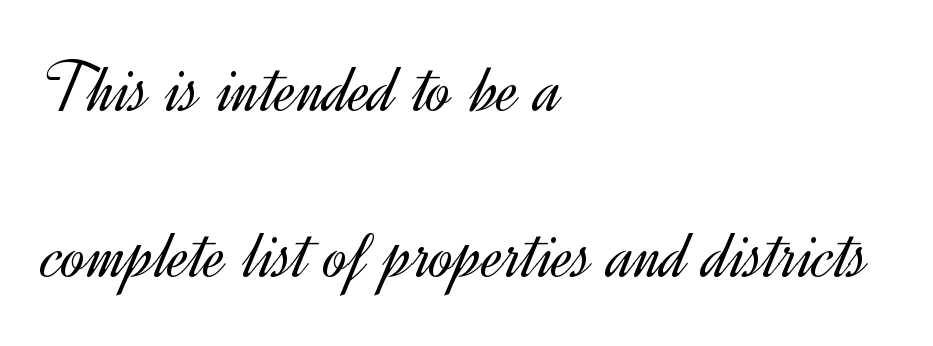
Here the glyphs are tracked normally, forming tight word shapes. Weight: in the light-to-regular range. The baseline area is clear. Varying glyph widths throughout — classic text-font behaviour.
